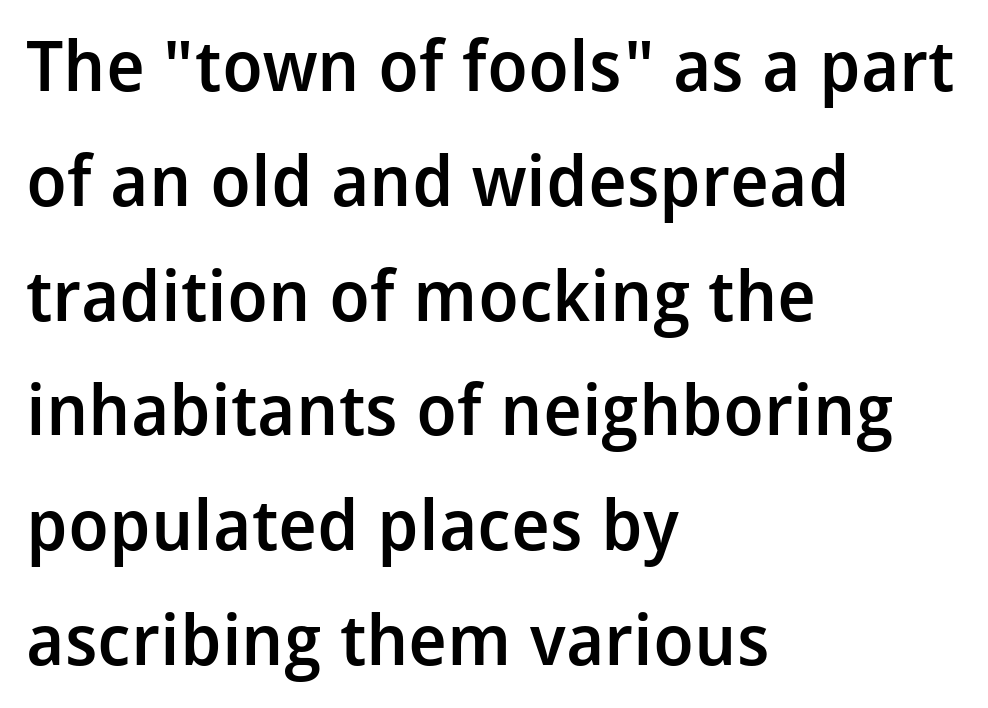
The image shows 70 px semibold sans-serif type, upright; set left-aligned, normal line spacing (1.64x), normal letter spacing, not underlined; low stroke contrast and a medium x-height.
